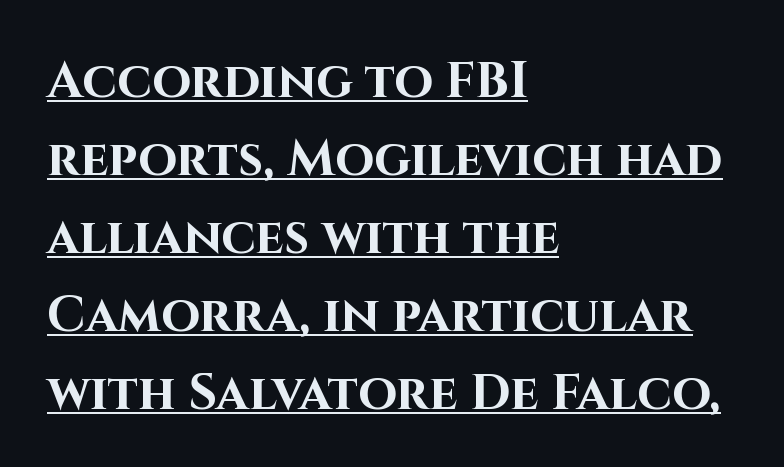
The passage is arranged the way most books set body copy — flush left. Characters follow at the spacing the type designer built in. Heft: maximum for text — a bold. In terms of letterform style, serifs are entirely absent.
